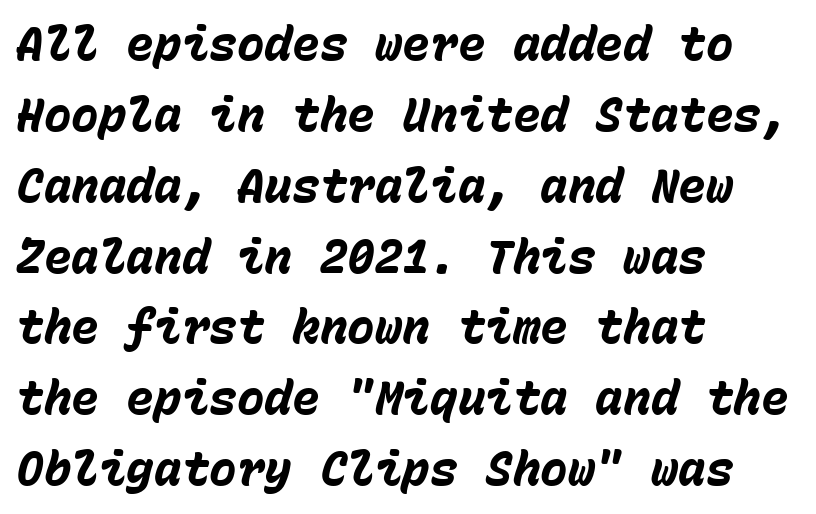
{"italic": "yes", "lean": "right", "slant_degrees": 15, "bold": "yes", "weight": "heavy", "width": "normal", "stroke_contrast": "low", "x_height": "medium", "monospaced": "yes", "underline": "no", "align": "left", "line_spacing": "normal", "line_spacing_ratio": 1.54, "letter_spacing": "normal", "letter_spacing_em": 0.0, "glyph_px": 46}
